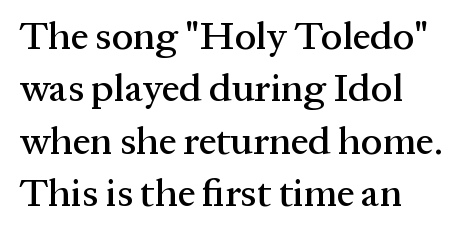
The image shows 39 px serif type, upright; set left-aligned, normal line spacing (1.34x), normal letter spacing, not underlined; medium stroke contrast and a medium x-height.
